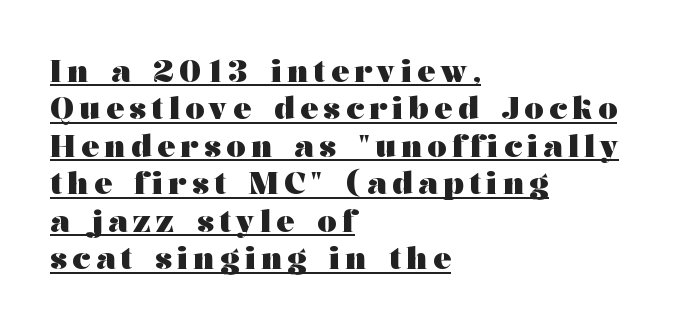
{"serif": "yes", "italic": "no", "bold": "yes", "weight": "heavy", "width": "wide", "stroke_contrast": "medium", "x_height": "medium", "monospaced": "no", "underline": "yes", "align": "left", "line_spacing": "normal", "line_spacing_ratio": 1.25, "glyph_px": 30}
